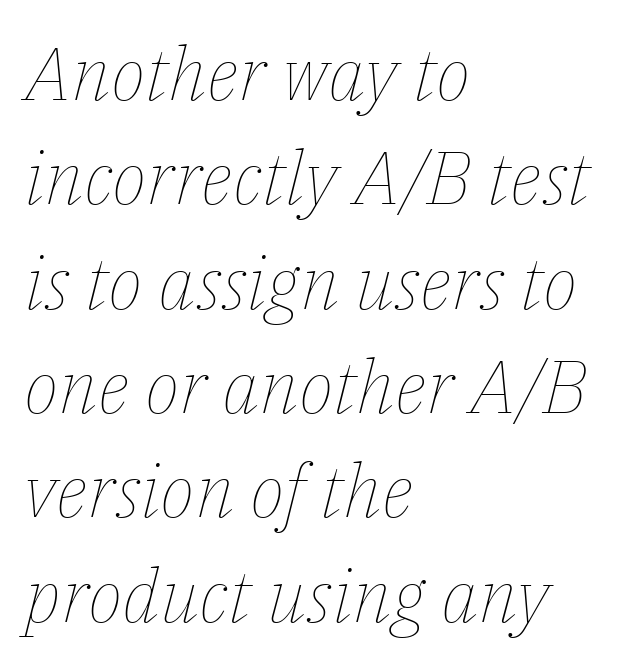
Q: Is the text bold? A: No.
Q: Is the text italic (slanted)? A: Yes, it leans right by about 14 degrees.
Q: Is the text underlined? A: No.
Q: How is the paragraph aligned? A: Left-aligned.
Q: Is the spacing between letters normal or unusually wide? A: Normal.
Q: Is the spacing between lines tight, normal or loose? A: Normal.
Q: Width (condensed, normal, or wide)? A: Normal.
Q: Stroke contrast? A: Low.
Q: x-height? A: Medium.
Q: Monospaced? A: No.
